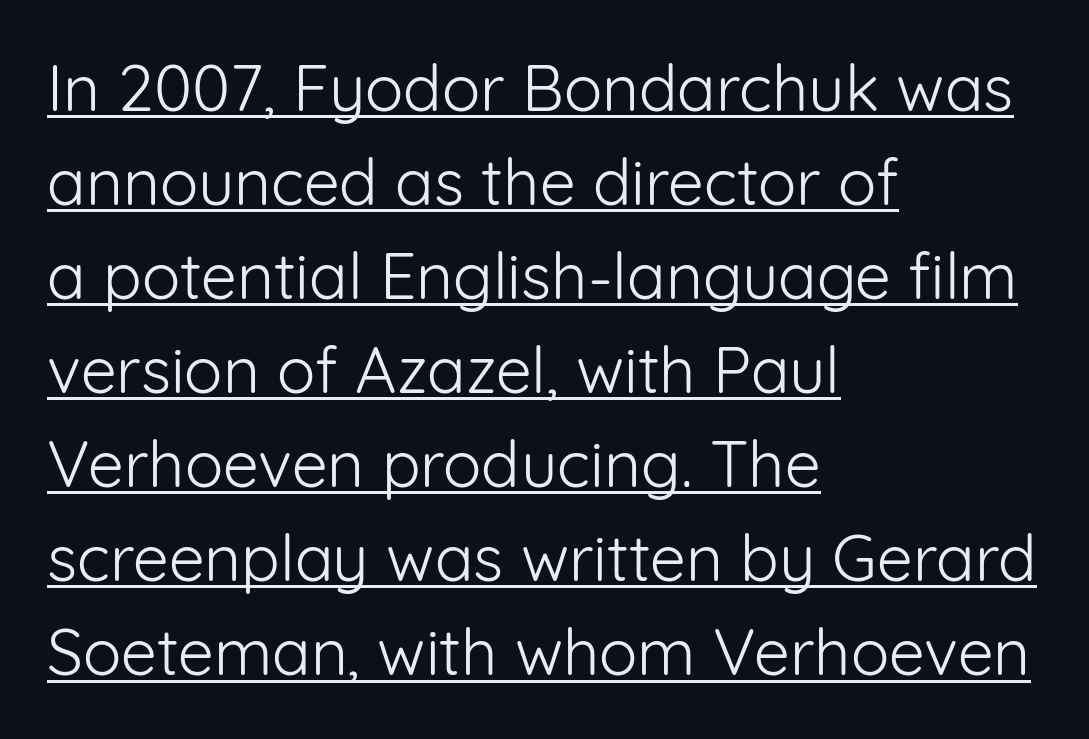
Q: Is the text bold? A: No.
Q: Is the text italic (slanted)? A: No, it is upright.
Q: Is the typeface a serif or a sans-serif typeface? A: Sans-serif.
Q: Is the text underlined? A: Yes.
Q: How is the paragraph aligned? A: Left-aligned.
Q: Is the spacing between letters normal or unusually wide? A: Normal.
Q: Is the spacing between lines tight, normal or loose? A: Normal.
Q: Width (condensed, normal, or wide)? A: Normal.
Q: Stroke contrast? A: Low.
Q: x-height? A: Medium.
Q: Monospaced? A: No.
